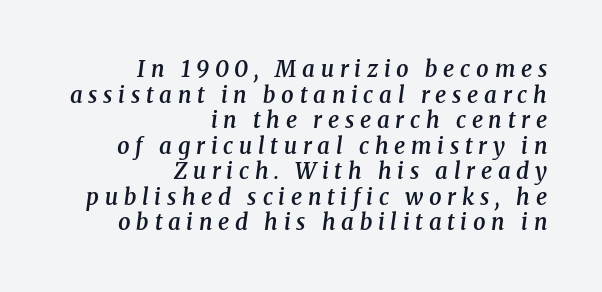
Q: Is the text bold? A: Semi-bold.
Q: Is the text italic (slanted)? A: Yes, it leans right by about 8 degrees.
Q: Is the text underlined? A: No.
Q: How is the paragraph aligned? A: Right-aligned.
Q: Is the spacing between letters normal or unusually wide? A: Unusually wide.
